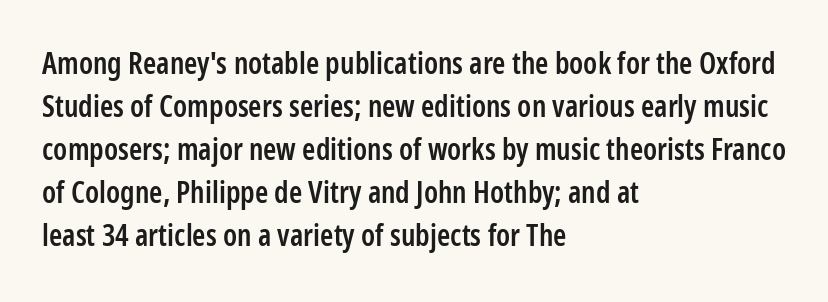
{"serif": "no", "italic": "no", "bold": "semi", "weight": "semibold", "width": "condensed", "stroke_contrast": "low", "x_height": "medium", "monospaced": "no", "underline": "no", "align": "left", "line_spacing": "normal", "line_spacing_ratio": 1.43, "letter_spacing": "normal", "letter_spacing_em": 0.0, "glyph_px": 30}
